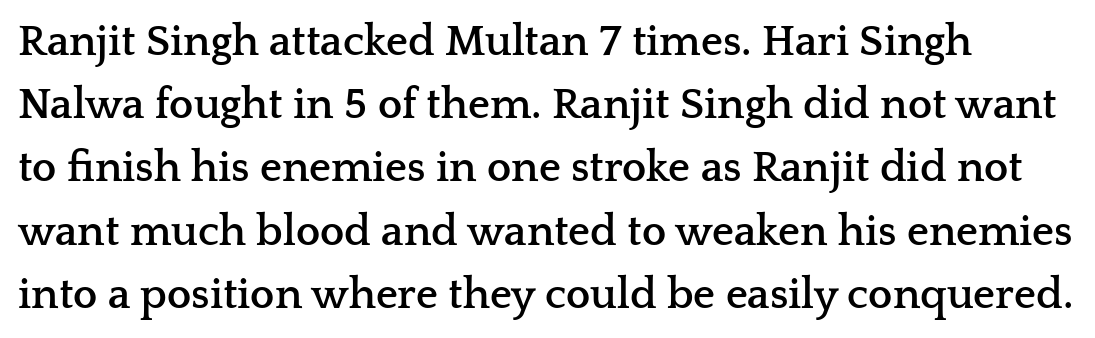
Observe the serifs anchoring each vertical stroke in this sample. Look at the stroke-to-counter ratio: heavy, a bold. The letterforms sit shoulder to shoulder at normal distance. Style check: upright. Words float on clear page, feet unadorned.
